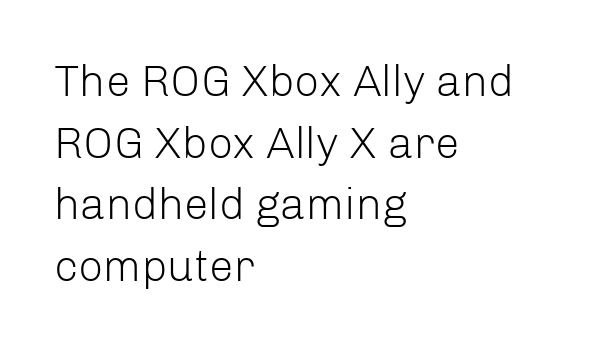
The letters sit at their default tracking, neither squeezed nor spread. The glyphs in this specimen are sans serif. Italic: no, the glyphs are upright roman. You could not count columns in this text — the font is proportionally spaced.
